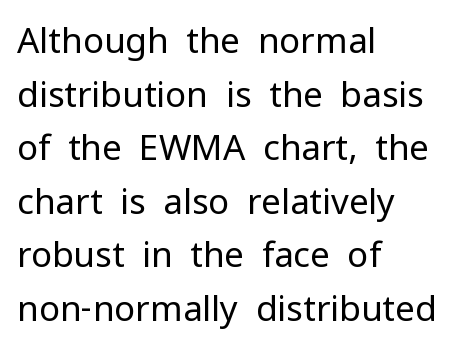
Q: Is the text bold? A: No.
Q: Is the text italic (slanted)? A: No, it is upright.
Q: Is the typeface a serif or a sans-serif typeface? A: Sans-serif.
Q: Is the text underlined? A: No.
Q: How is the paragraph aligned? A: Left-aligned.
Q: Is the spacing between letters normal or unusually wide? A: Normal.
Q: Is the spacing between lines tight, normal or loose? A: Normal.
Q: Width (condensed, normal, or wide)? A: Normal.
Q: Stroke contrast? A: Low.
Q: x-height? A: Medium.
Q: Monospaced? A: No.
